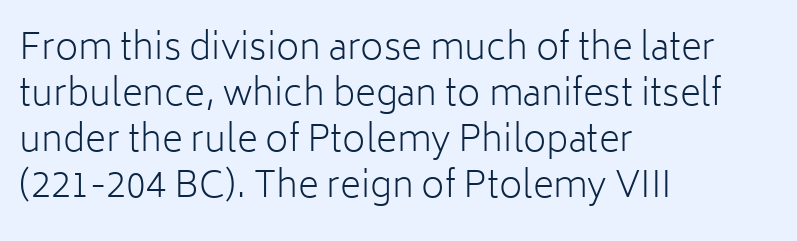
No word sits above an underline. Is there much room between lines? A standard amount, neither cramped nor airy. There is no visible air inserted between adjacent glyphs. Each letter's strokes conclude bluntly, with no projecting serifs. The setting favours the left margin, as ordinary paragraphs usually do. These lines were composed using upright roman letters.
